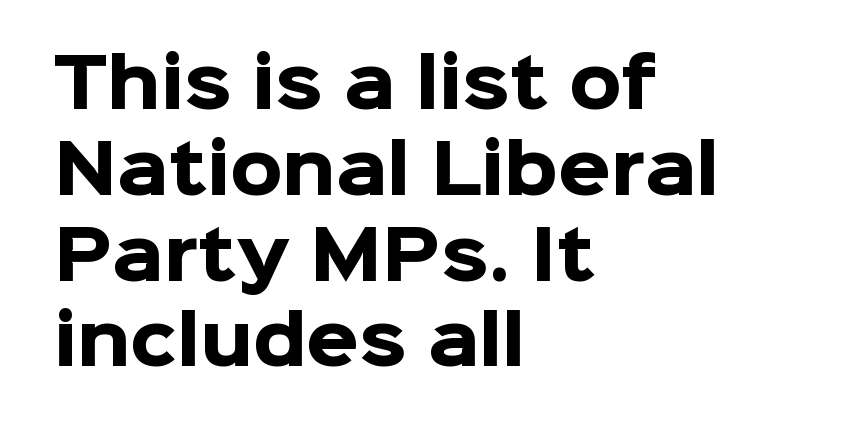
Q: Is the text bold? A: Yes.
Q: Is the text italic (slanted)? A: No, it is upright.
Q: Is the typeface a serif or a sans-serif typeface? A: Sans-serif.
Q: Is the text underlined? A: No.
Q: How is the paragraph aligned? A: Left-aligned.
Q: Is the spacing between letters normal or unusually wide? A: Normal.
Q: Is the spacing between lines tight, normal or loose? A: Normal.
Q: Width (condensed, normal, or wide)? A: Normal.
Q: Stroke contrast? A: Low.
Q: x-height? A: Medium.
Q: Monospaced? A: No.
